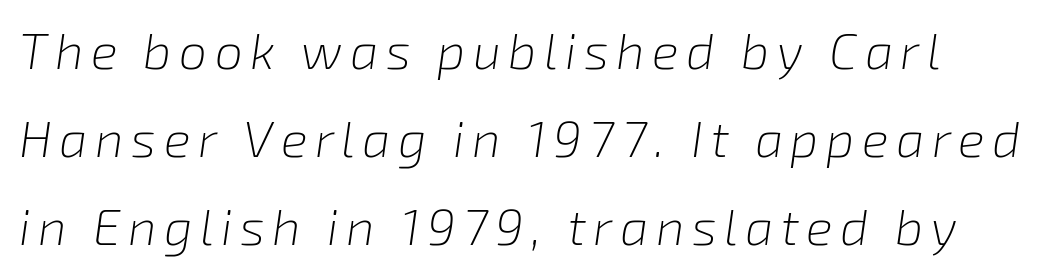
Note the varied advance widths — an 'i' is clearly narrower than an 'm'. The weight would be labelled regular, book, light, or lighter still. It's the slanting kind of type. Check the space under the baseline: it is left empty.
